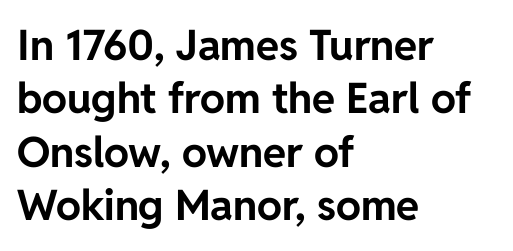
The image shows 42 px bold sans-serif type, upright; set left-aligned, normal line spacing (1.27x), normal letter spacing, not underlined; low stroke contrast and a medium x-height.
